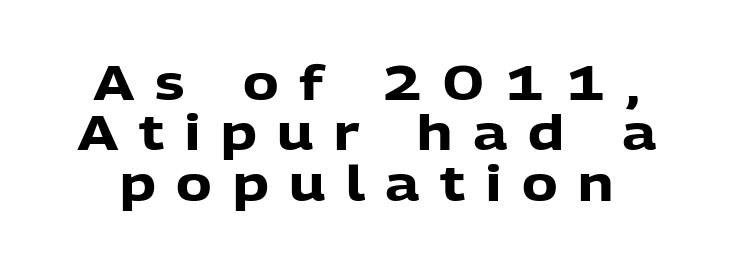
Q: Is the text bold? A: Yes.
Q: Is the text italic (slanted)? A: No, it is upright.
Q: Is the typeface a serif or a sans-serif typeface? A: Sans-serif.
Q: Is the text underlined? A: No.
Q: Is the spacing between letters normal or unusually wide? A: Unusually wide.
Q: Is the spacing between lines tight, normal or loose? A: Tight.
Q: Width (condensed, normal, or wide)? A: Normal.
Q: Stroke contrast? A: Low.
Q: x-height? A: Medium.
Q: Monospaced? A: No.
